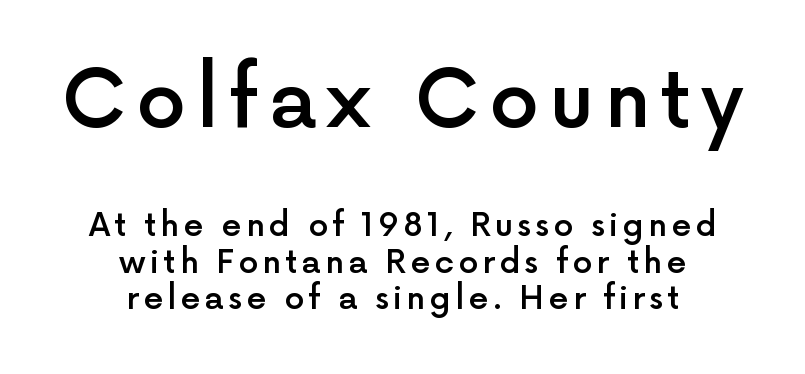
Q: Is the text bold? A: Semi-bold.
Q: Is the text italic (slanted)? A: No, it is upright.
Q: Is the typeface a serif or a sans-serif typeface? A: Sans-serif.
Q: Is the text underlined? A: No.
Q: How is the paragraph aligned? A: Centered.
Q: Is the spacing between lines tight, normal or loose? A: Tight.
Q: Which block of text is set in a larger size, the first (top) or the second (bottom)? A: The first (top) one.
Q: Width (condensed, normal, or wide)? A: Normal.
Q: x-height? A: Medium.
Q: Monospaced? A: No.
